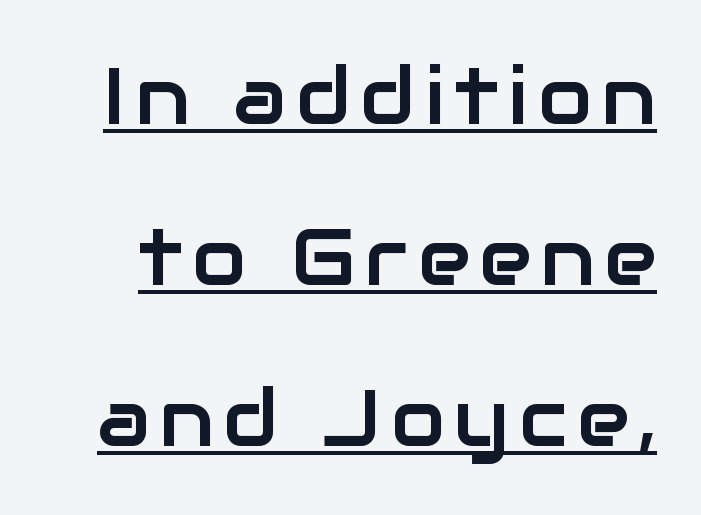
The image shows 79 px sans-serif type, upright; set loose line spacing (2.04x), underlined; low stroke contrast and a medium x-height.
